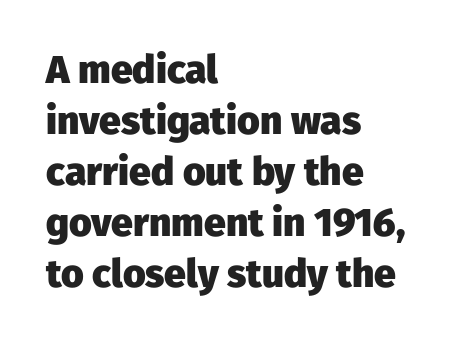
The image shows 39 px heavy sans-serif type, upright; set left-aligned, normal line spacing (1.31x), normal letter spacing, not underlined; low stroke contrast and a medium x-height.
